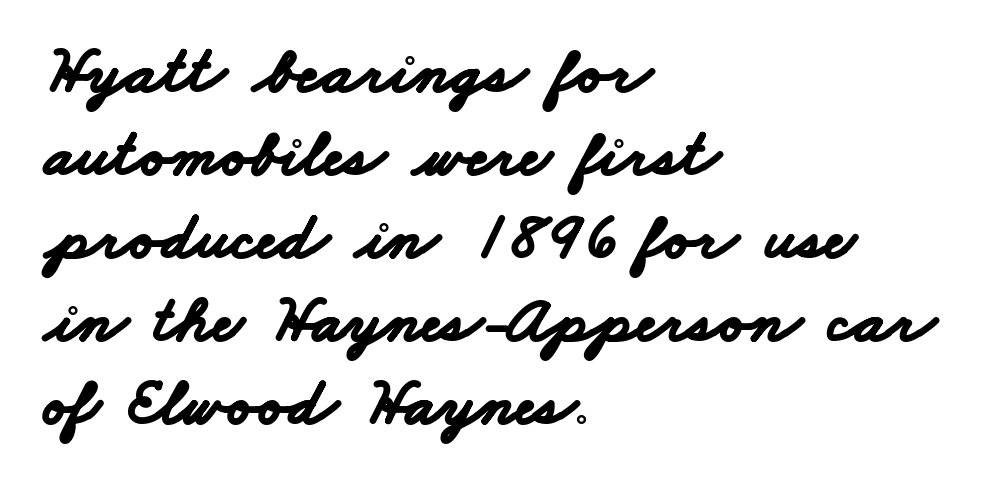
The image shows 67 px bold, wide sans-serif type; set left-aligned, line spacing 1.24x, normal letter spacing, not underlined; low stroke contrast and a small x-height.
